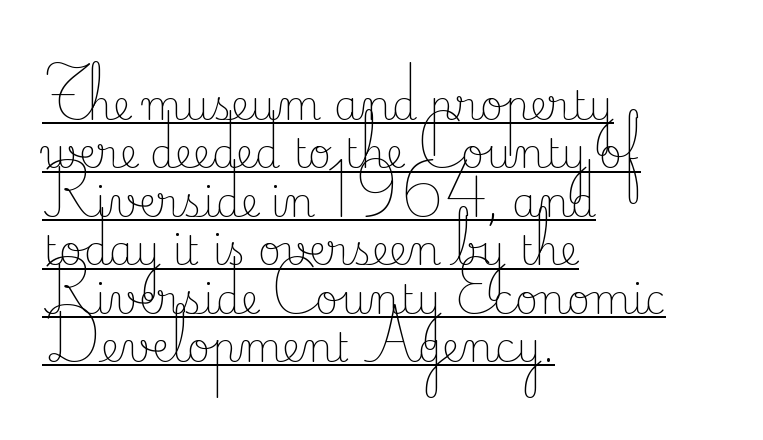
The image shows 40 px light serif type, upright; set left-aligned, line spacing 1.21x, normal letter spacing, underlined; low stroke contrast and a small x-height.
